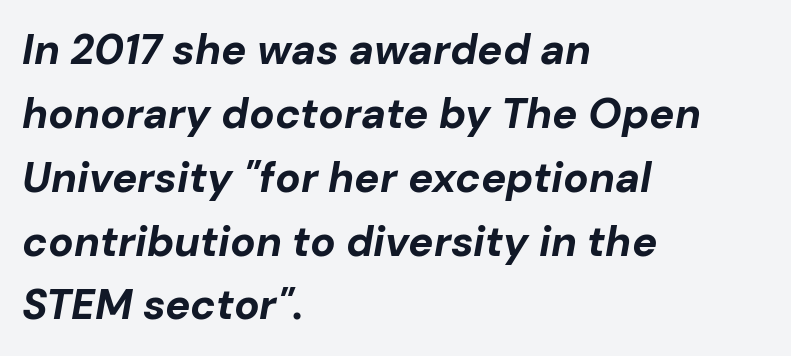
Q: Is the text bold? A: Yes.
Q: Is the text italic (slanted)? A: Yes, it leans right by about 10 degrees.
Q: Is the text underlined? A: No.
Q: How is the paragraph aligned? A: Left-aligned.
Q: Is the spacing between letters normal or unusually wide? A: Normal.
Q: Is the spacing between lines tight, normal or loose? A: Normal.
Q: Width (condensed, normal, or wide)? A: Normal.
Q: Stroke contrast? A: Low.
Q: x-height? A: Medium.
Q: Monospaced? A: No.
